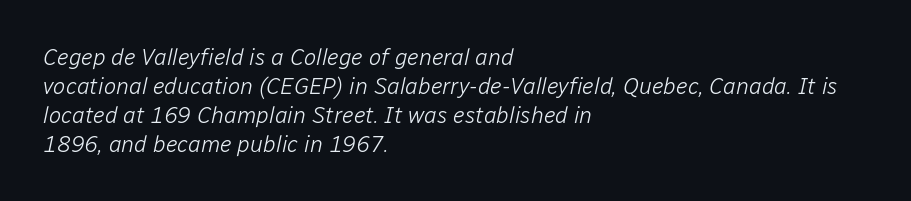
Q: Is the text bold? A: No.
Q: Is the text italic (slanted)? A: Yes, it leans right by about 12 degrees.
Q: Is the text underlined? A: No.
Q: How is the paragraph aligned? A: Left-aligned.
Q: Is the spacing between letters normal or unusually wide? A: Normal.
Q: Is the spacing between lines tight, normal or loose? A: Normal.
